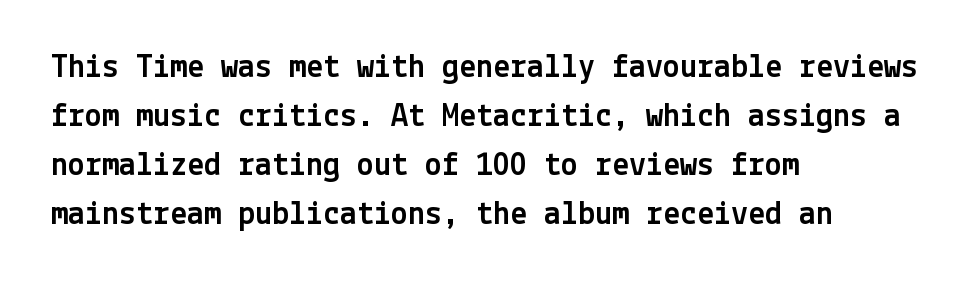
The image shows 34 px sans-serif type, upright; set left-aligned, normal line spacing (1.44x), normal letter spacing, not underlined; a medium x-height.
